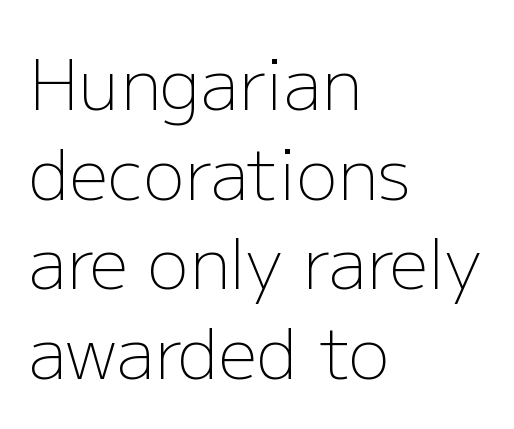
{"serif": "no", "italic": "no", "bold": "no", "weight": "light", "width": "normal", "stroke_contrast": "low", "x_height": "medium", "monospaced": "no", "underline": "no", "align": "left", "line_spacing": "normal", "line_spacing_ratio": 1.3, "letter_spacing": "normal", "letter_spacing_em": 0.0, "glyph_px": 69}
